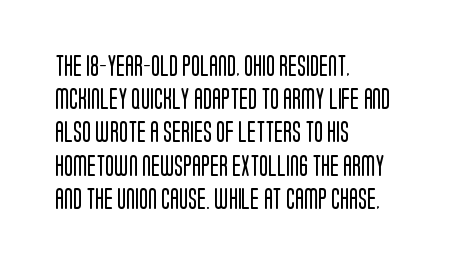
{"italic": "no", "bold": "no", "underline": "no", "align": "left", "line_spacing": "normal", "line_spacing_ratio": 1.58, "letter_spacing": "normal", "letter_spacing_em": 0.0, "glyph_px": 21}
